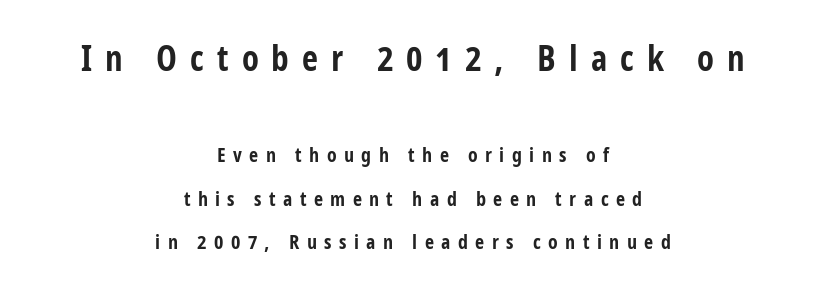
Q: Is the text bold? A: Yes.
Q: Is the text italic (slanted)? A: No, it is upright.
Q: Is the typeface a serif or a sans-serif typeface? A: Sans-serif.
Q: Is the text underlined? A: No.
Q: How is the paragraph aligned? A: Centered.
Q: Is the spacing between letters normal or unusually wide? A: Unusually wide.
Q: Is the spacing between lines tight, normal or loose? A: Loose.
Q: Which block of text is set in a larger size, the first (top) or the second (bottom)? A: The first (top) one.
Q: Width (condensed, normal, or wide)? A: Condensed.
Q: Stroke contrast? A: Low.
Q: x-height? A: Medium.
Q: Monospaced? A: No.
